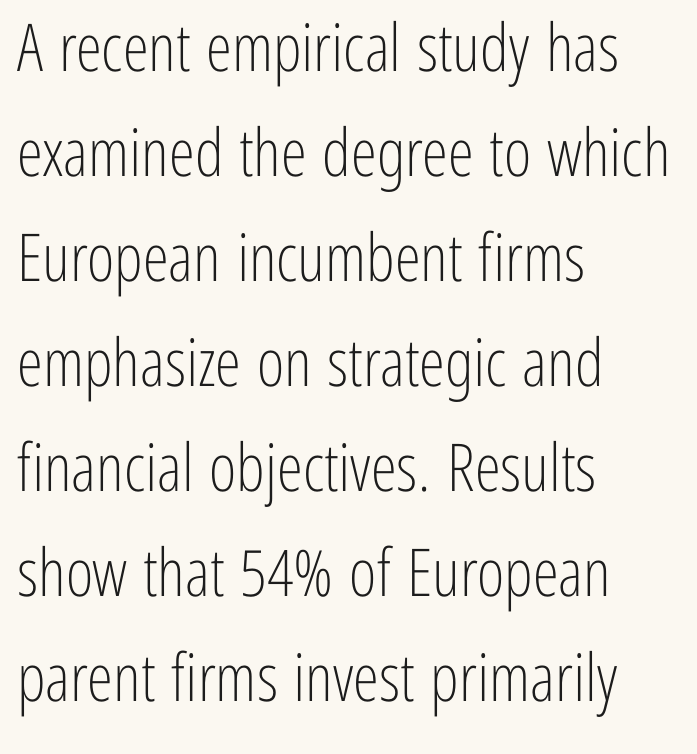
Q: Is the text bold? A: No.
Q: Is the text italic (slanted)? A: No, it is upright.
Q: Is the typeface a serif or a sans-serif typeface? A: Sans-serif.
Q: Is the text underlined? A: No.
Q: How is the paragraph aligned? A: Left-aligned.
Q: Is the spacing between letters normal or unusually wide? A: Normal.
Q: Is the spacing between lines tight, normal or loose? A: Normal.
Q: Width (condensed, normal, or wide)? A: Condensed.
Q: Stroke contrast? A: Low.
Q: x-height? A: Medium.
Q: Monospaced? A: No.
